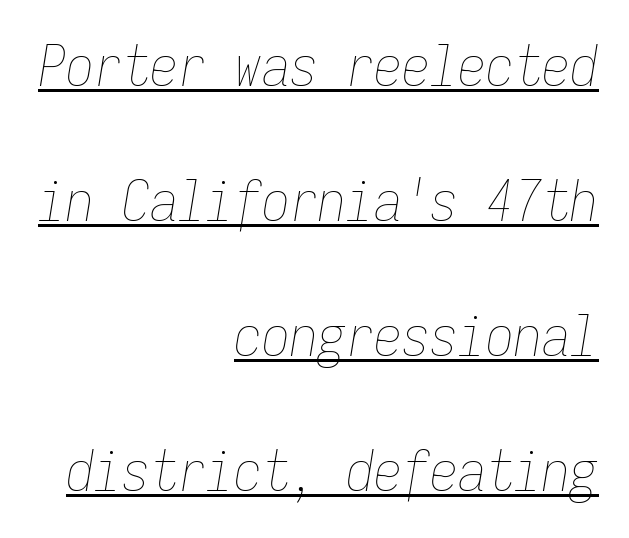
How are the letters spaced? Ordinarily, with no added tracking. Line ends are locked; line starts wander. The rendering uses typewriter-style spacing with identical character cells. Slanted lettering throughout.
